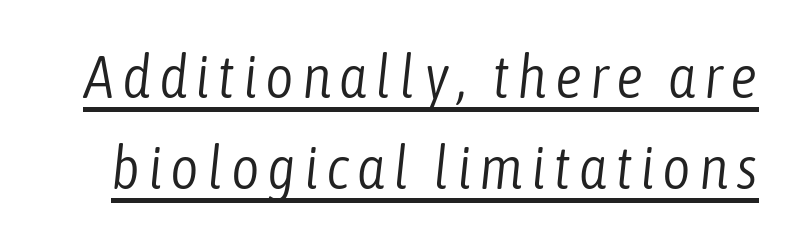
Q: Is the text bold? A: No.
Q: Is the text italic (slanted)? A: Yes, it leans right by about 6 degrees.
Q: Is the text underlined? A: Yes.
Q: Is the spacing between lines tight, normal or loose? A: Normal.
Q: Width (condensed, normal, or wide)? A: Condensed.
Q: Stroke contrast? A: Low.
Q: x-height? A: Medium.
Q: Monospaced? A: No.
